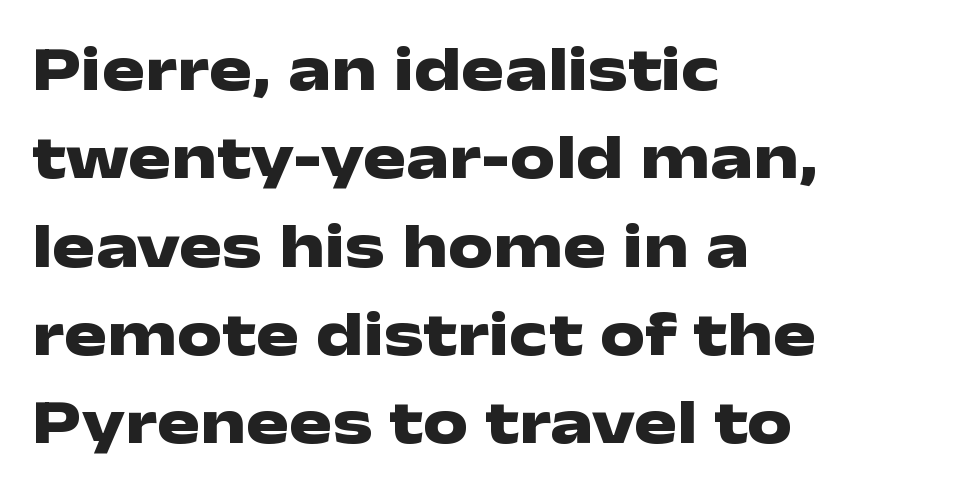
A classic flush-left, rag-right setting is used for this passage. Rows of type keep a routine distance in the vertical direction. Quick note: underline off. The rendering uses a bold face; every stroke is thick and dark.
